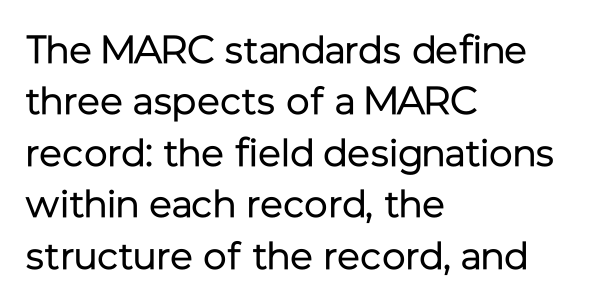
Q: Is the text bold? A: No.
Q: Is the text italic (slanted)? A: No, it is upright.
Q: Is the typeface a serif or a sans-serif typeface? A: Sans-serif.
Q: Is the text underlined? A: No.
Q: How is the paragraph aligned? A: Left-aligned.
Q: Is the spacing between letters normal or unusually wide? A: Normal.
Q: Is the spacing between lines tight, normal or loose? A: Normal.
Q: Width (condensed, normal, or wide)? A: Normal.
Q: Stroke contrast? A: Low.
Q: x-height? A: Medium.
Q: Monospaced? A: No.
